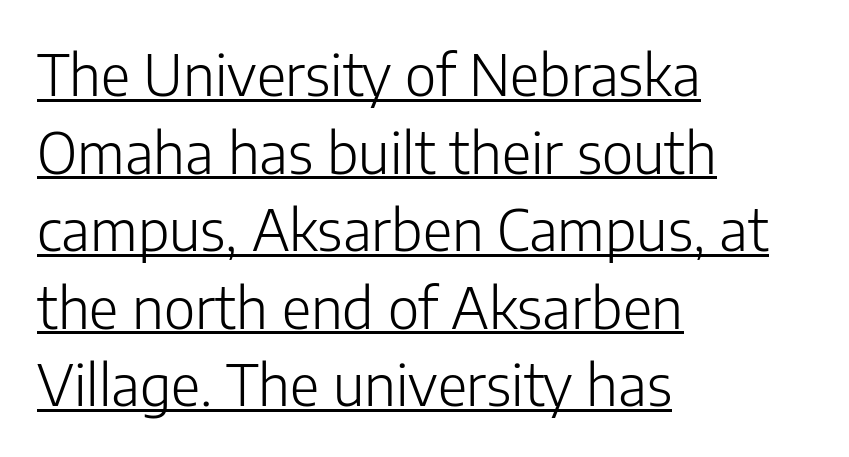
{"serif": "no", "italic": "no", "bold": "no", "weight": "light", "width": "normal", "stroke_contrast": "low", "x_height": "medium", "monospaced": "no", "underline": "yes", "align": "left", "line_spacing": "normal", "line_spacing_ratio": 1.36, "letter_spacing": "normal", "letter_spacing_em": 0.0, "glyph_px": 57}
